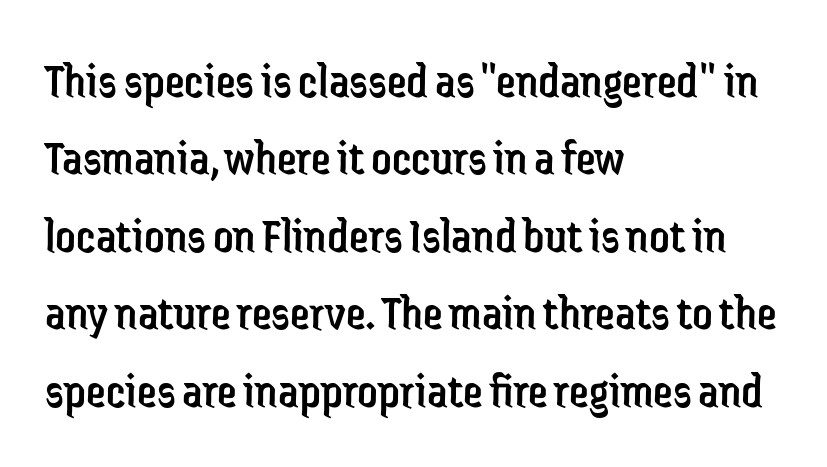
The image shows 50 px regular-weight, condensed sans-serif type, upright; set left-aligned, normal line spacing (1.55x), normal letter spacing, not underlined; low stroke contrast and a medium x-height.
